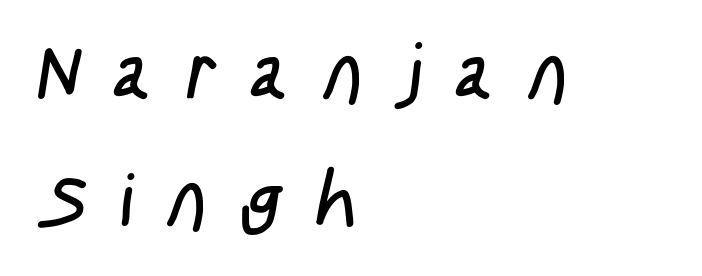
Q: Is the text bold? A: No.
Q: Is the typeface a serif or a sans-serif typeface? A: Sans-serif.
Q: Is the text underlined? A: No.
Q: How is the paragraph aligned? A: Left-aligned.
Q: Is the spacing between letters normal or unusually wide? A: Unusually wide.
Q: Is the spacing between lines tight, normal or loose? A: Normal.
Q: Width (condensed, normal, or wide)? A: Condensed.
Q: Stroke contrast? A: Low.
Q: x-height? A: Large.
Q: Monospaced? A: No.
